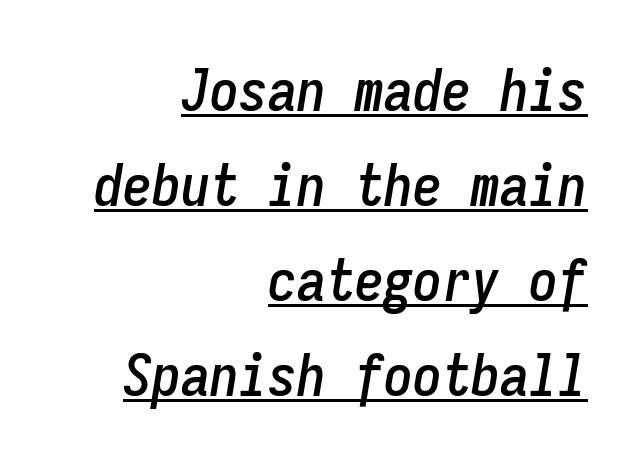
Is there an underline? Yes — a line sits under the letters. Summary of vertical rhythm: regular, with standard interline spacing. This sample uses an oblique cut, with every glyph tilted off the vertical. Spacing verdict: monospaced, one width for all characters.
